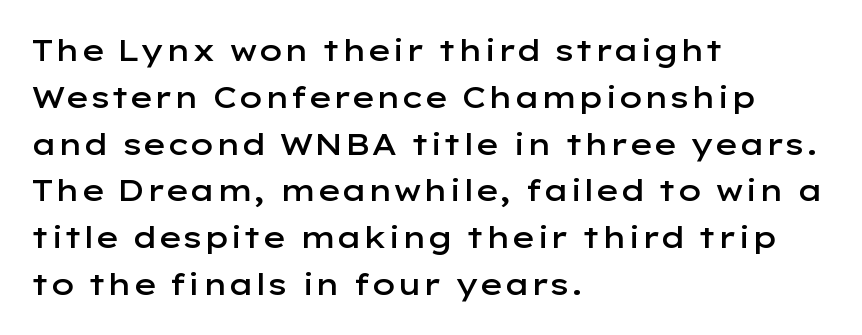
The image shows 30 px semibold, wide sans-serif type, upright; set left-aligned, normal line spacing (1.56x), normal letter spacing, not underlined; low stroke contrast and a medium x-height.
